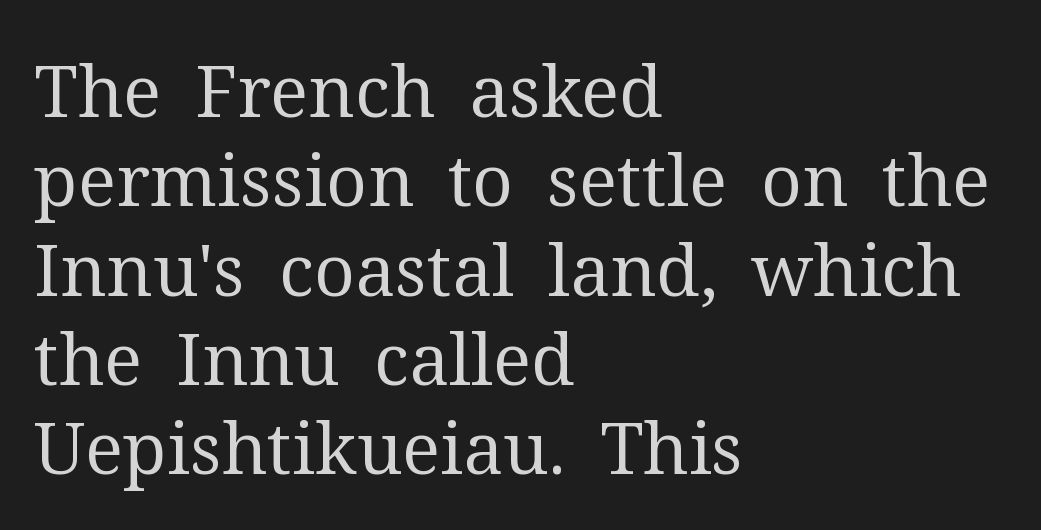
Q: Is the text bold? A: No.
Q: Is the text italic (slanted)? A: No, it is upright.
Q: Is the typeface a serif or a sans-serif typeface? A: Serif.
Q: Is the text underlined? A: No.
Q: How is the paragraph aligned? A: Left-aligned.
Q: Is the spacing between letters normal or unusually wide? A: Normal.
Q: Width (condensed, normal, or wide)? A: Normal.
Q: Stroke contrast? A: Medium.
Q: x-height? A: Medium.
Q: Monospaced? A: No.
